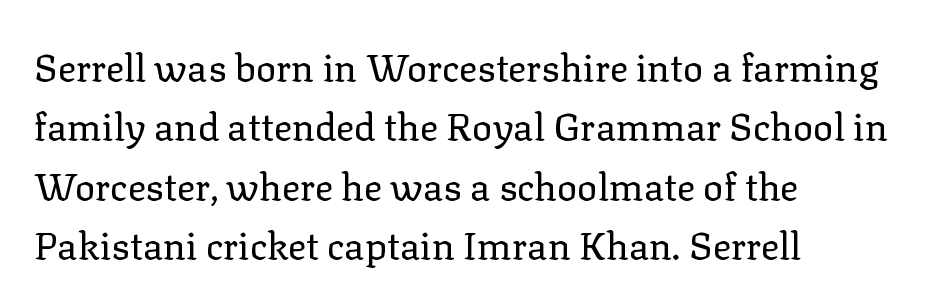
These lines keep a tight, regular rhythm from letter to letter. This rendering employs a face with finishing strokes, i.e., a serif. The rows are spaced the way most documents space them. The text block is weighted toward the left margin, trailing off unevenly rightward.
